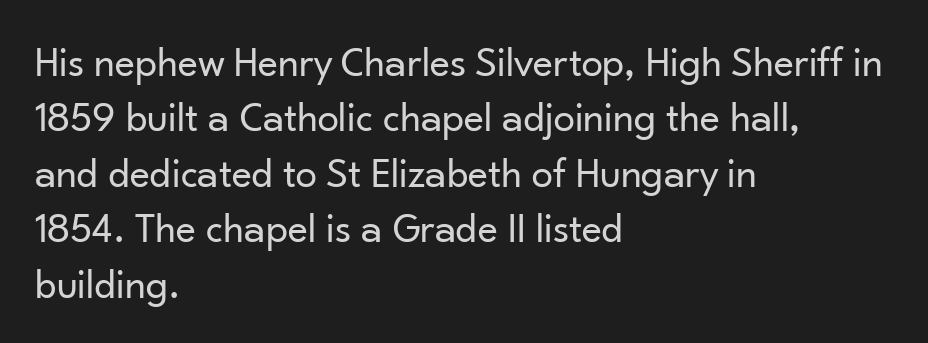
The image shows 43 px regular-weight sans-serif type, upright; set left-aligned, normal line spacing (1.29x), normal letter spacing, not underlined; low stroke contrast and a small x-height.
